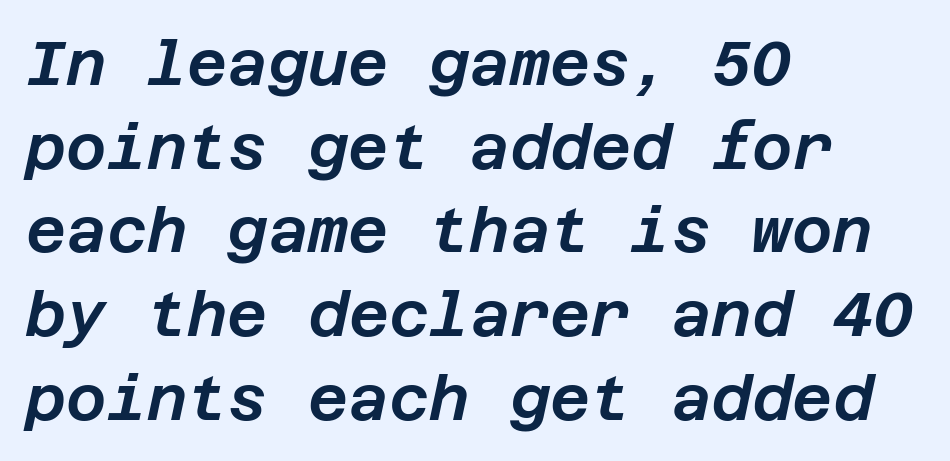
Observe the lean: these are italic letterforms. What stands out about the letter spacing? Nothing — it is the standard amount. The passage shown is not underscored anywhere. Each line starts at the same left margin while the right side varies. Whoever set this chose a conventional vertical rhythm.
